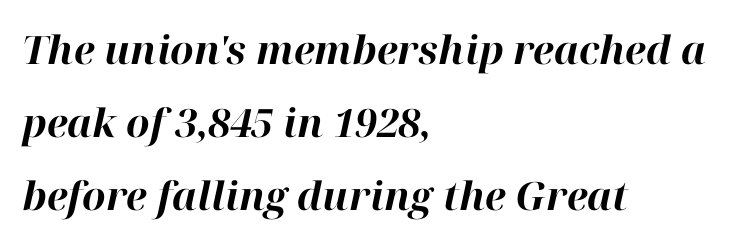
{"italic": "yes", "lean": "right", "slant_degrees": 12, "bold": "yes", "weight": "bold", "width": "normal", "stroke_contrast": "high", "x_height": "medium", "monospaced": "no", "underline": "no", "align": "left", "line_spacing_ratio": 1.87, "letter_spacing": "normal", "letter_spacing_em": 0.0, "glyph_px": 39}
